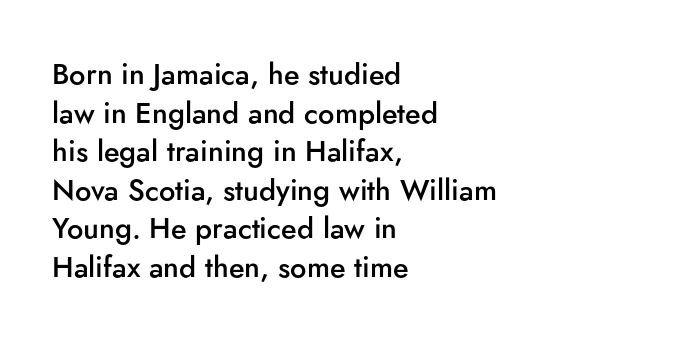
A typesetter would mark this as roman, not italic. These lines keep a tight, regular rhythm from letter to letter. The rendering anchors every line to the left-hand side. The font is running at a semibold setting, under full bold. Does the leading feel generous? No, just average.
